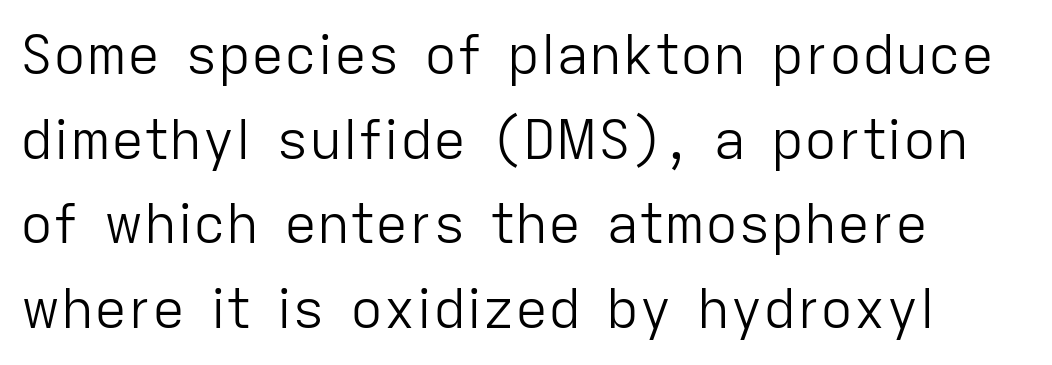
The designer went with a sans here, leaving each stem footless. Compared with typical body copy, the letter spacing here is the same. Has an underline been added? It has not. Vertically, the passage feels balanced, rows spaced as you'd expect. Ordinary non-slanted type is in use.
